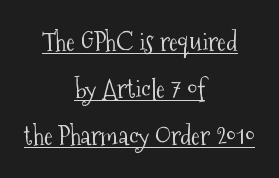
The image shows 26 px text type, upright; set centered, line spacing 1.81x, normal letter spacing, underlined.
